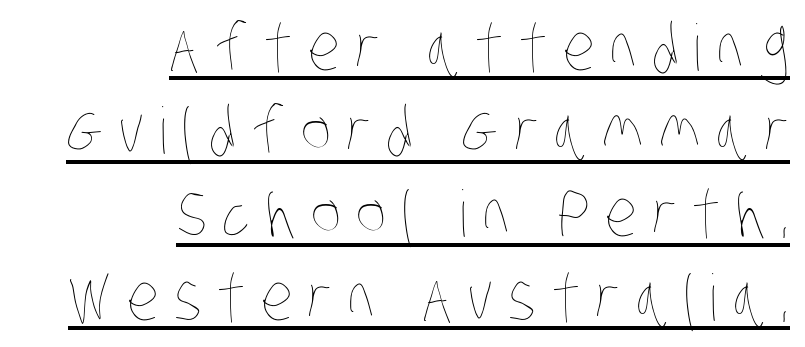
The image shows 64 px thin, condensed type; set right-aligned, normal line spacing (1.3x), unusually wide letter spacing (+0.24 em), underlined; low stroke contrast and a large x-height.
